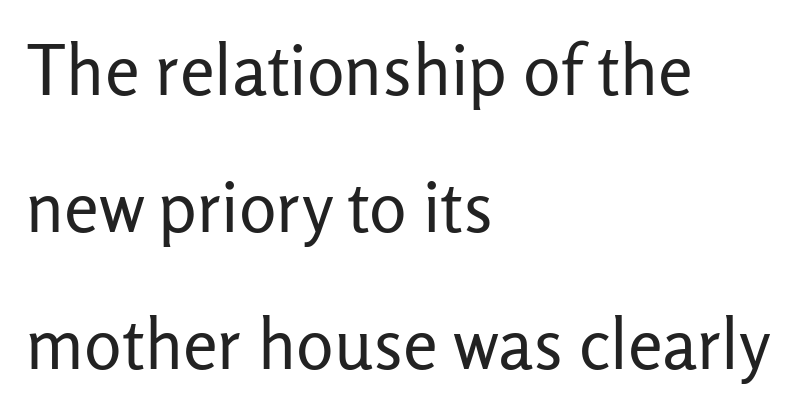
Nothing unusual about the tracking: characters are spaced as the font intends. The designer went with a sans here, leaving each stem footless. Decoration check: the copy has no underline. Note the varied advance widths — an 'i' is clearly narrower than an 'm'. Horizontally, the lines are justified to the leading edge only. Whoever set this chose breathing room over compactness in the vertical rhythm.
